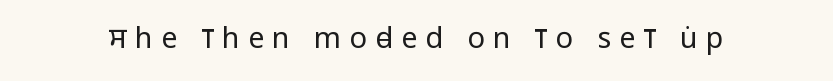
Q: Is the text bold? A: No.
Q: Is the text italic (slanted)? A: No, it is upright.
Q: Is the typeface a serif or a sans-serif typeface? A: Sans-serif.
Q: Is the text underlined? A: No.
Q: Is the spacing between letters normal or unusually wide? A: Unusually wide.
Q: Width (condensed, normal, or wide)? A: Condensed.
Q: Stroke contrast? A: Low.
Q: x-height? A: Large.
Q: Monospaced? A: No.
